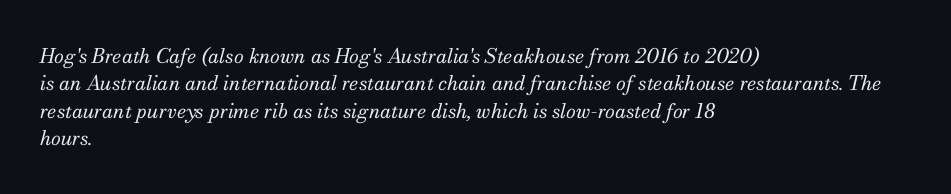
The passage shown is not underscored anywhere. Characters are canted at an angle relative to the baseline's perpendicular. The type is set solid horizontally, with unmodified tracking. Weight: in the light-to-regular range.
